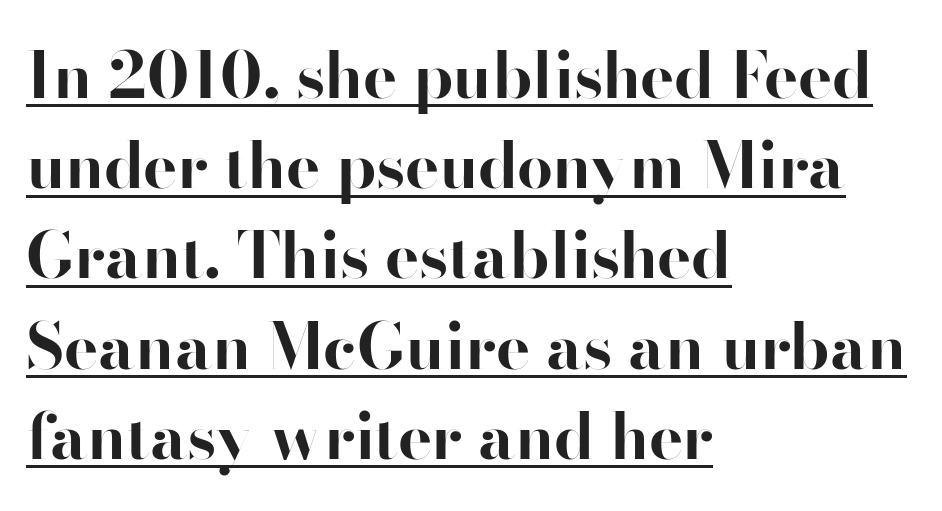
Here the glyphs are tracked normally, forming tight word shapes. As a designer I'd log this as weight 700, bold. This is sans-serif lettering, the kind often seen on screens and signage. You could not count columns in this text — the font is proportionally spaced. Where is the straight margin? On the left.
